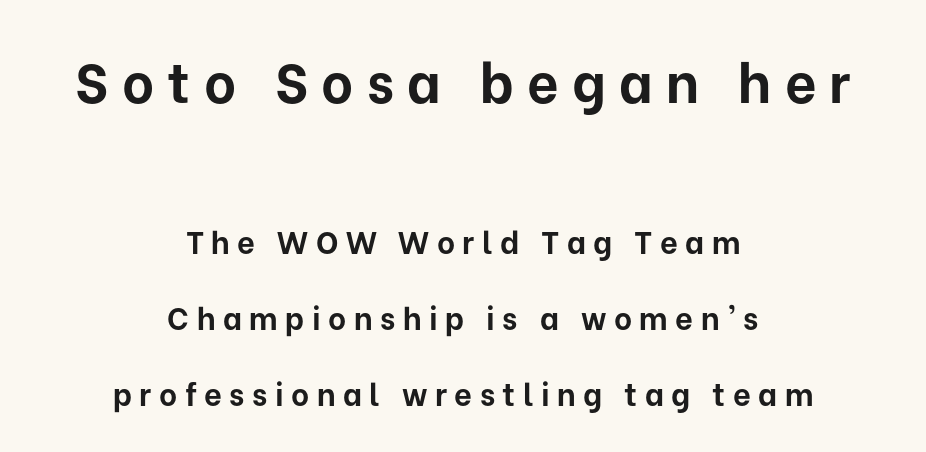
{"serif": "no", "italic": "no", "bold": "yes", "weight": "bold", "width": "normal", "stroke_contrast": "low", "x_height": "medium", "monospaced": "no", "underline": "no", "align": "center", "line_spacing": "loose", "line_spacing_ratio": 2.45, "letter_spacing": "wide", "letter_spacing_em": 0.24, "larger_block": "first", "size_ratio": 1.77, "glyph_px": 55}
